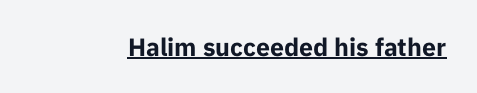
{"italic": "no", "bold": "yes", "underline": "yes", "letter_spacing": "normal", "letter_spacing_em": 0.0, "glyph_px": 25}
